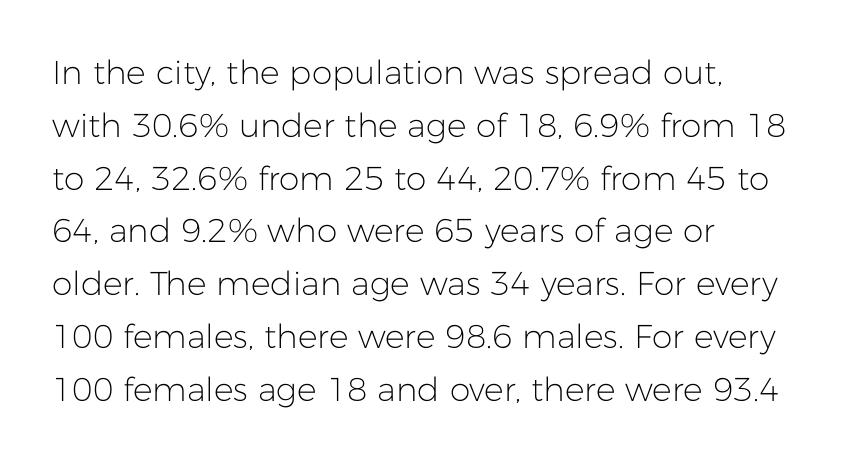
Q: Is the text bold? A: No.
Q: Is the text italic (slanted)? A: No, it is upright.
Q: Is the typeface a serif or a sans-serif typeface? A: Sans-serif.
Q: Is the text underlined? A: No.
Q: How is the paragraph aligned? A: Left-aligned.
Q: Is the spacing between letters normal or unusually wide? A: Normal.
Q: Is the spacing between lines tight, normal or loose? A: Normal.
Q: Width (condensed, normal, or wide)? A: Normal.
Q: Stroke contrast? A: Low.
Q: x-height? A: Medium.
Q: Monospaced? A: No.
